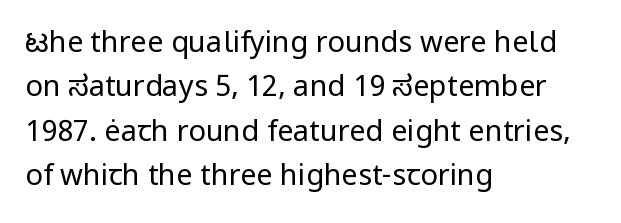
Horizontal alignment here is leftward, the default for most running prose. The font's upright variant was chosen for this text. Quick note: underline off. How are the letters spaced? Ordinarily, with no added tracking. Character widths vary here, with narrow letters taking less room than wide ones.
